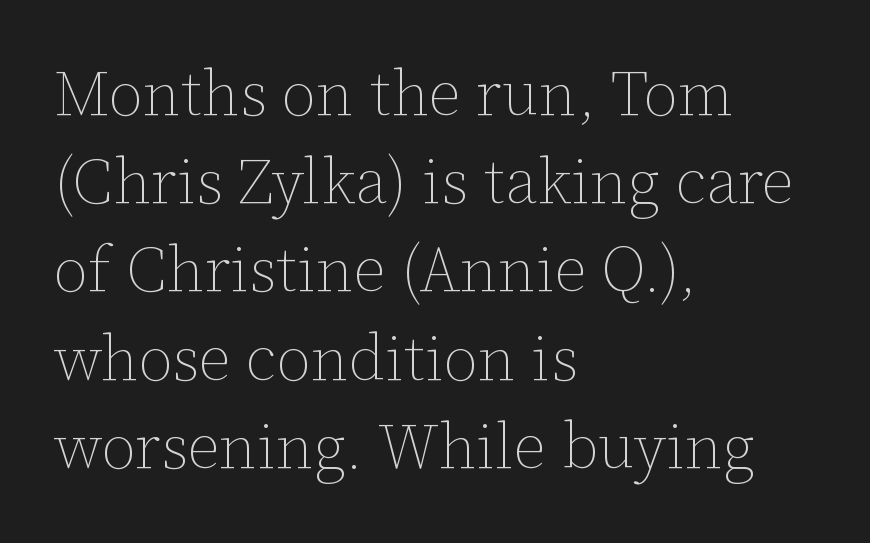
{"italic": "no", "bold": "no", "weight": "thin", "width": "normal", "stroke_contrast": "low", "x_height": "medium", "monospaced": "no", "underline": "no", "align": "left", "line_spacing": "normal", "line_spacing_ratio": 1.4, "letter_spacing": "normal", "letter_spacing_em": 0.0, "glyph_px": 63}
